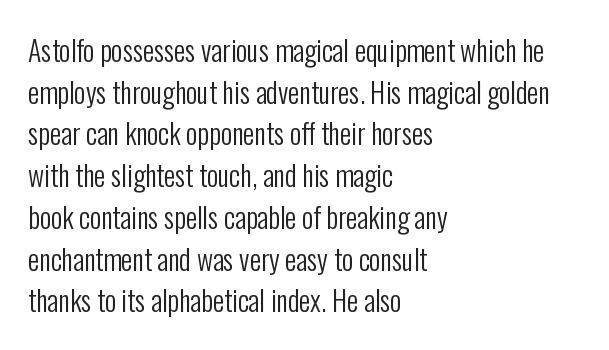
The image shows 28 px regular-weight, condensed sans-serif type, upright; set left-aligned, normal line spacing (1.49x), normal letter spacing, not underlined; low stroke contrast and a medium x-height.
